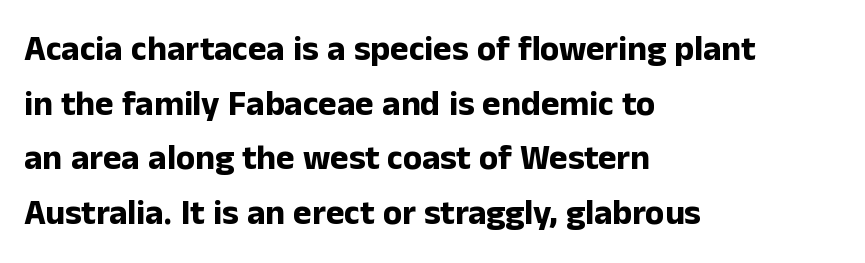
{"serif": "no", "italic": "no", "bold": "yes", "weight": "bold", "width": "normal", "stroke_contrast": "low", "x_height": "medium", "monospaced": "no", "underline": "no", "align": "left", "line_spacing": "normal", "line_spacing_ratio": 1.56, "letter_spacing": "normal", "letter_spacing_em": 0.0, "glyph_px": 35}
